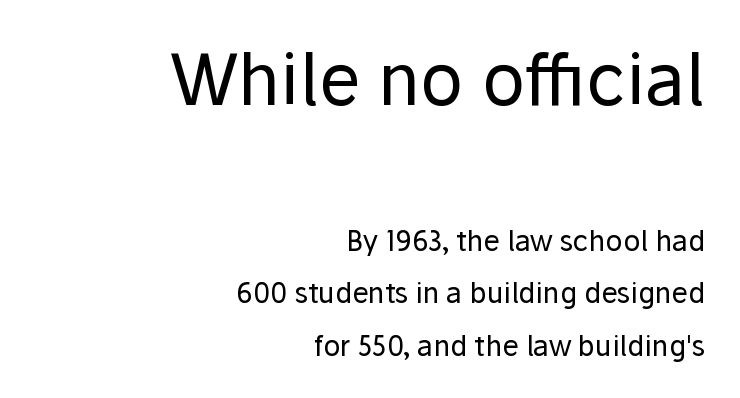
The image shows 70 px regular-weight sans-serif type, upright; set right-aligned, line spacing 1.88x, normal letter spacing, not underlined; the first (top) block is 2.5x larger; low stroke contrast and a medium x-height.
